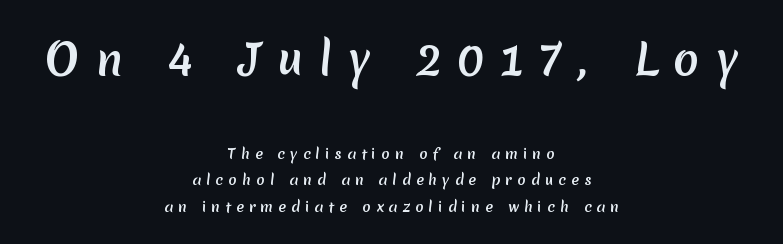
The image shows 43 px semibold sans-serif type; set centered, line spacing 1.89x, unusually wide letter spacing (+0.37 em), not underlined; the first (top) block is 3.07x larger; low stroke contrast and a medium x-height.
